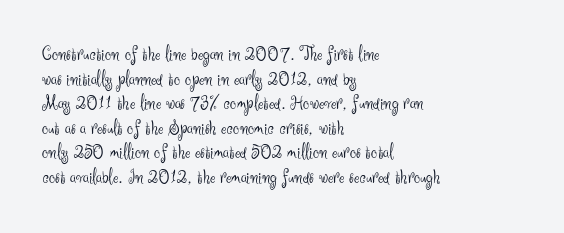
{"italic": "no", "bold": "no", "underline": "no", "align": "left", "line_spacing_ratio": 1.23, "letter_spacing": "normal", "letter_spacing_em": 0.0, "glyph_px": 20}
